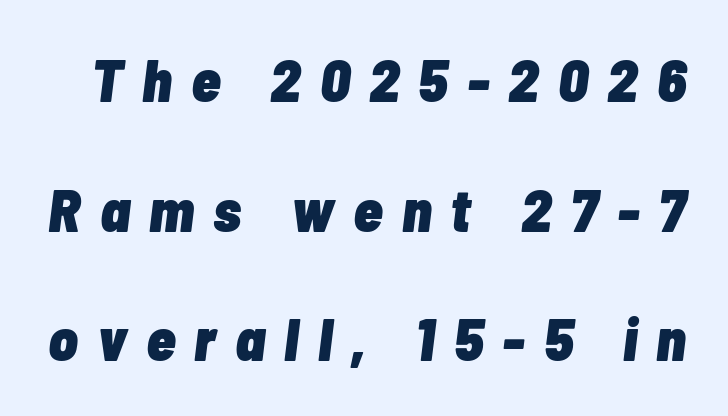
The image shows 60 px heavy, condensed type, italic (leaning right); set loose line spacing (2.16x), unusually wide letter spacing (+0.32 em), not underlined; low stroke contrast and a medium x-height.
